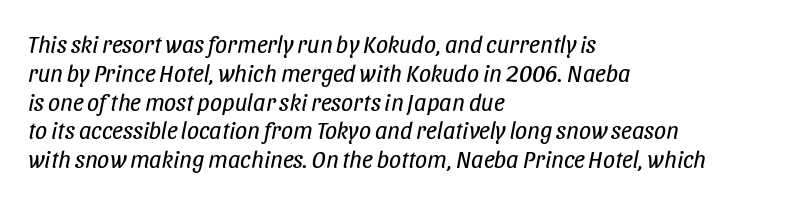
The image shows 24 px text type, italic (leaning right); set left-aligned, line spacing 1.2x, normal letter spacing, not underlined.
